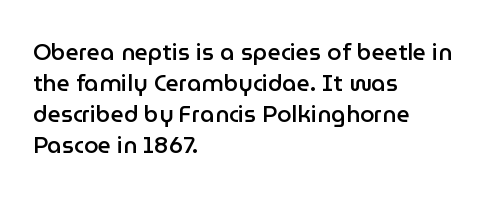
The image shows 23 px text type, upright; set left-aligned, normal line spacing (1.35x), normal letter spacing, not underlined.
